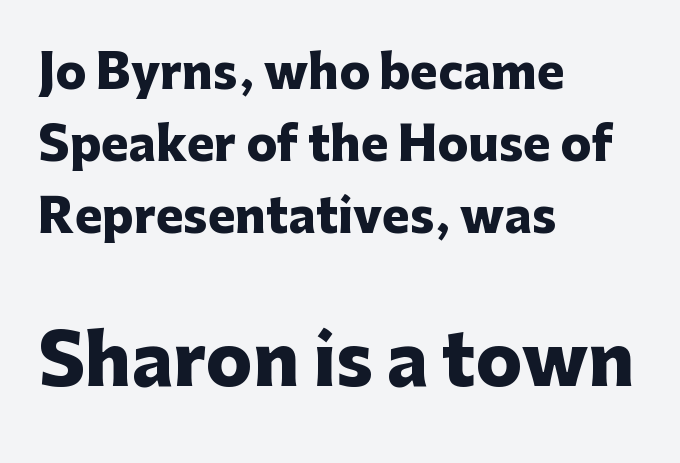
The image shows 69 px heavy sans-serif type, upright; set left-aligned, normal line spacing (1.57x), normal letter spacing, not underlined; the second (bottom) block is 1.5x larger; low stroke contrast and a medium x-height.
